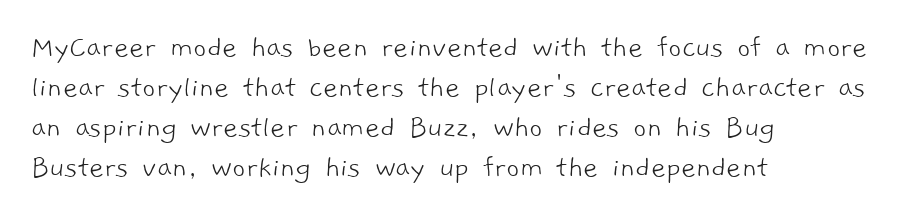
Notice how descenders clear the ascenders below comfortably — that's standard leading. In terms of letterspacing, this is plain default setting. Descenders hang freely into open space. A typesetter would call this proportional, since set widths differ per character.
